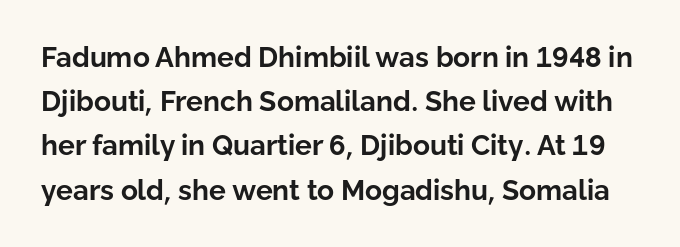
{"serif": "no", "italic": "no", "bold": "yes", "weight": "bold", "width": "normal", "stroke_contrast": "low", "x_height": "medium", "monospaced": "no", "underline": "no", "line_spacing": "normal", "line_spacing_ratio": 1.58, "letter_spacing": "normal", "letter_spacing_em": 0.0, "glyph_px": 28}
